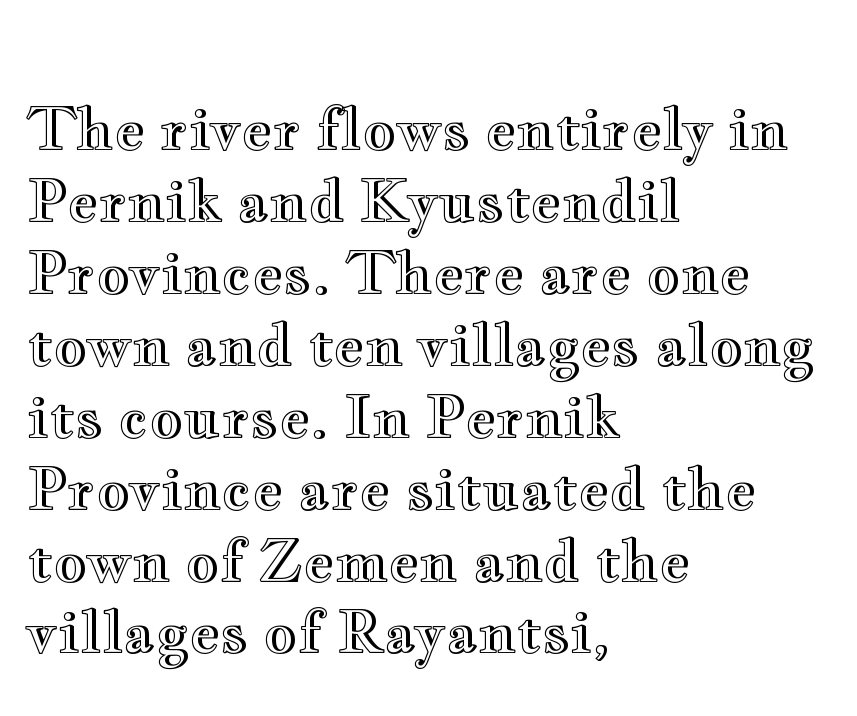
{"italic": "no", "width": "wide", "x_height": "small", "monospaced": "no", "underline": "no", "align": "left", "line_spacing_ratio": 1.24, "letter_spacing": "normal", "letter_spacing_em": 0.0, "glyph_px": 58}
